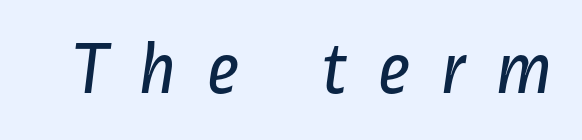
Q: Is the text bold? A: No.
Q: Is the typeface a serif or a sans-serif typeface? A: Sans-serif.
Q: Is the text underlined? A: No.
Q: Is the spacing between letters normal or unusually wide? A: Unusually wide.
Q: Width (condensed, normal, or wide)? A: Condensed.
Q: Stroke contrast? A: Low.
Q: x-height? A: Medium.
Q: Monospaced? A: No.
